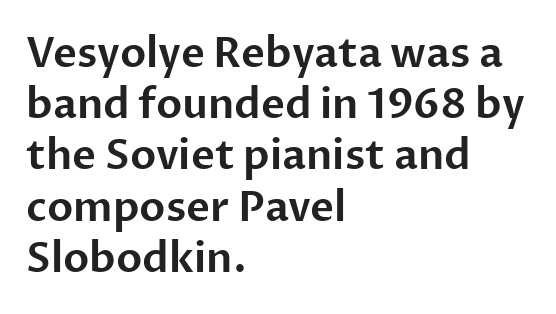
The image shows 41 px sans-serif type, upright; set left-aligned, normal line spacing (1.25x), normal letter spacing, not underlined; low stroke contrast and a medium x-height.
